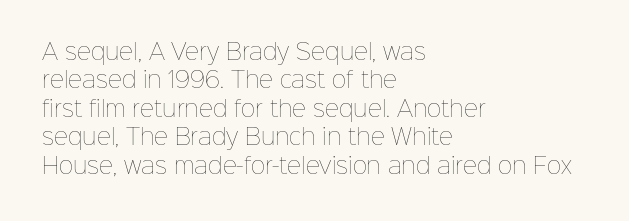
The image shows 22 px text type, upright; set left-aligned, normal line spacing (1.29x), normal letter spacing, not underlined.
